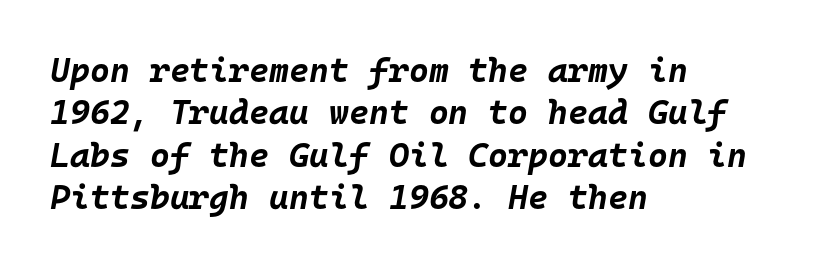
The image shows 34 px bold type, italic (leaning right), monospaced; set left-aligned, normal line spacing (1.25x), normal letter spacing, not underlined; low stroke contrast and a large x-height.
